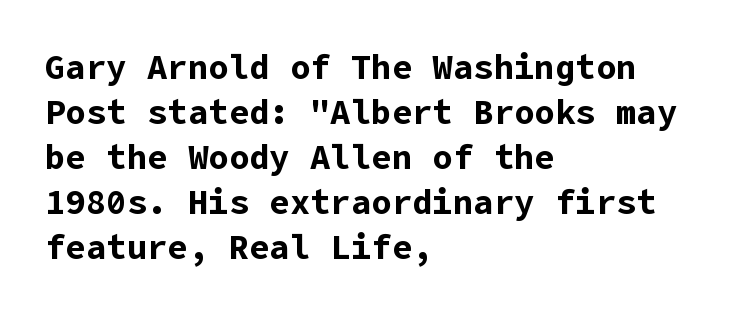
{"serif": "no", "italic": "no", "bold": "yes", "weight": "bold", "width": "normal", "stroke_contrast": "low", "x_height": "medium", "underline": "no", "align": "left", "line_spacing": "normal", "line_spacing_ratio": 1.32, "letter_spacing": "normal", "letter_spacing_em": 0.0, "glyph_px": 34}
